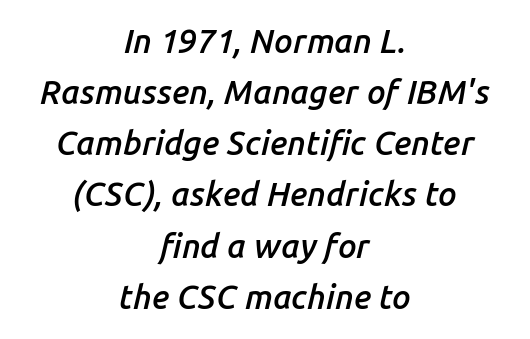
Italic: yes, the glyphs are oblique. Each letter keeps its own natural width here, so spacing adapts to shape. Weight check: semibold — heavier than regular, not quite bold. The paragraph shown floats in the horizontal middle. Line spacing here is normal. Inter-character spacing is left at the font's built-in metrics.
